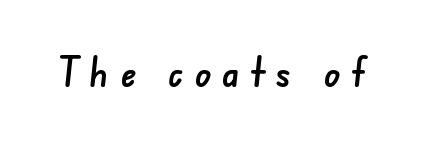
The image shows 41 px sans-serif type; set unusually wide letter spacing (+0.27 em), not underlined; low stroke contrast and a small x-height.
